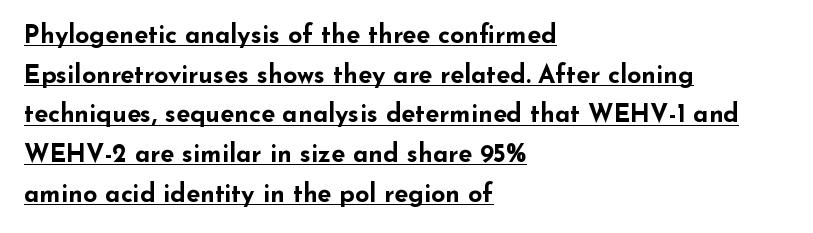
Default kerning and tracking; the words read as compact shapes. Each line of the rendering has a horizontal stroke beneath the glyphs. The leading is moderate, giving the passage an even texture. Every stem runs plumb, perpendicular to the baseline. Bold? Absolutely — the strokes are thick and heavy. Horizontal alignment here is leftward, the default for most running prose.
